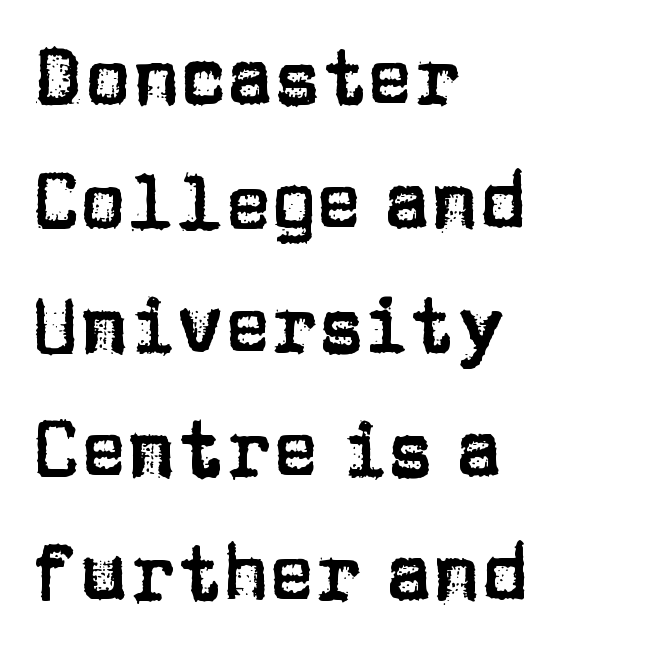
{"serif": "no", "italic": "no", "width": "normal", "stroke_contrast": "low", "x_height": "large", "monospaced": "no", "underline": "no", "align": "left", "line_spacing": "normal", "line_spacing_ratio": 1.59, "letter_spacing": "normal", "letter_spacing_em": 0.0, "glyph_px": 78}
